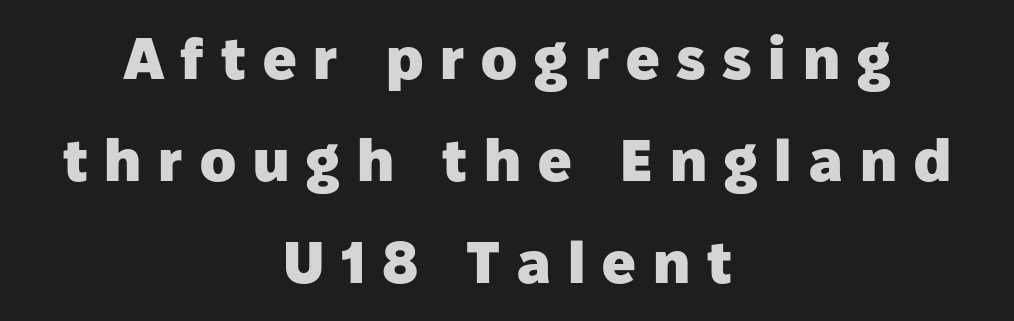
{"serif": "no", "italic": "no", "bold": "yes", "weight": "heavy", "width": "normal", "stroke_contrast": "low", "x_height": "medium", "monospaced": "no", "underline": "no", "align": "center", "line_spacing_ratio": 1.73, "letter_spacing": "wide", "letter_spacing_em": 0.29, "glyph_px": 59}
